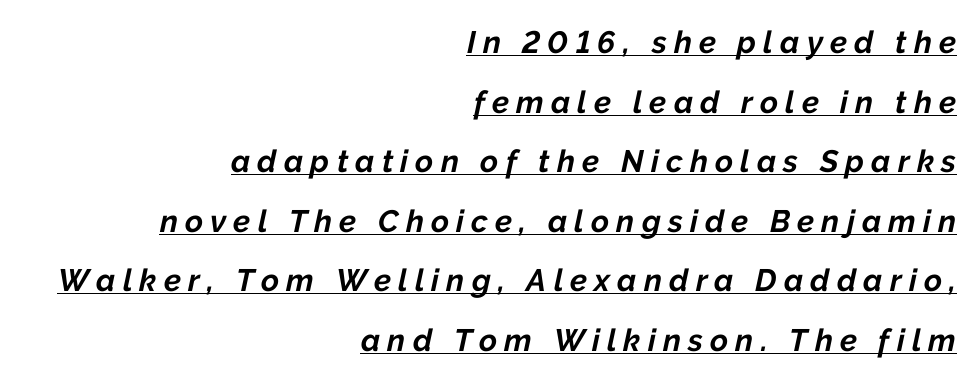
{"italic": "yes", "lean": "right", "slant_degrees": 12, "bold": "yes", "weight": "bold", "width": "normal", "stroke_contrast": "low", "x_height": "medium", "monospaced": "no", "underline": "yes", "align": "right", "line_spacing": "loose", "line_spacing_ratio": 1.92, "letter_spacing": "wide", "letter_spacing_em": 0.23, "glyph_px": 31}
